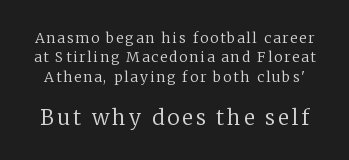
{"italic": "no", "bold": "no", "underline": "no", "line_spacing": "normal", "line_spacing_ratio": 1.38, "larger_block": "second", "size_ratio": 1.5, "glyph_px": 21}
